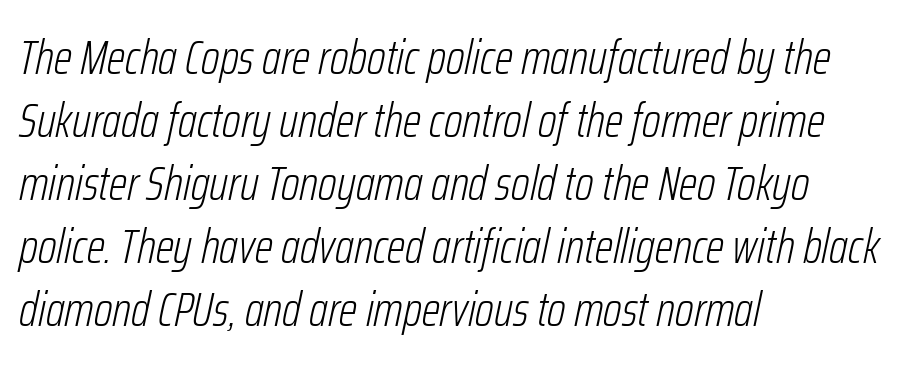
{"italic": "yes", "lean": "right", "slant_degrees": 12, "bold": "no", "weight": "light", "width": "condensed", "stroke_contrast": "low", "x_height": "medium", "monospaced": "no", "underline": "no", "align": "left", "line_spacing": "normal", "line_spacing_ratio": 1.31, "letter_spacing": "normal", "letter_spacing_em": 0.0, "glyph_px": 48}
